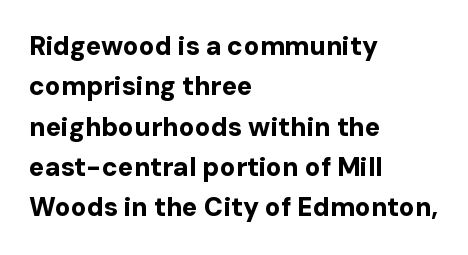
Q: Is the text bold? A: Yes.
Q: Is the text italic (slanted)? A: No, it is upright.
Q: Is the text underlined? A: No.
Q: How is the paragraph aligned? A: Left-aligned.
Q: Is the spacing between letters normal or unusually wide? A: Normal.
Q: Is the spacing between lines tight, normal or loose? A: Normal.
